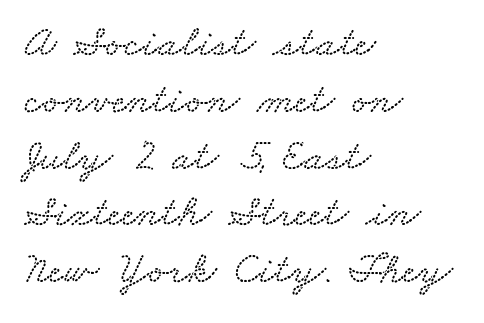
No extra tracking has been applied to these lines. Think of a printed novel: that variable character pitch is what you see here. Short and long lines alike share a common starting point at left. The glyphs are unaccompanied by any horizontal stroke below them. The rows are spaced the way most documents space them.
